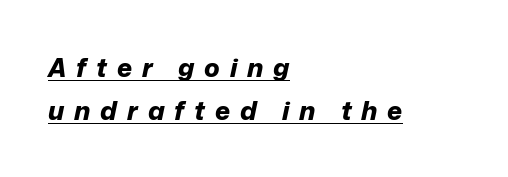
Reading down the column, the eye jumps a familiar distance to each next line. The glyphs are accompanied by a horizontal stroke just below them. One-word summary of the alignment: left. Look at the tracking — it's clearly loosened, letters drifting apart. Posture: slanted. The sample has been set heavy, in full bold.
